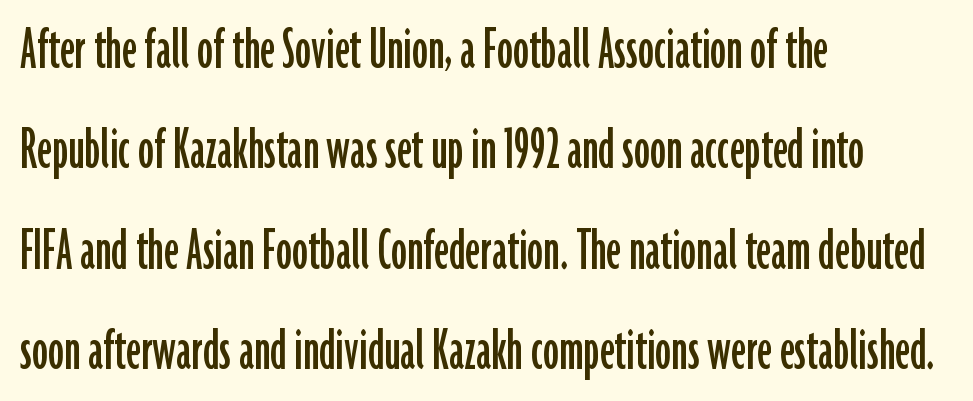
The image shows 64 px condensed sans-serif type, upright; set left-aligned, normal line spacing (1.57x), normal letter spacing, not underlined; low stroke contrast and a medium x-height.
